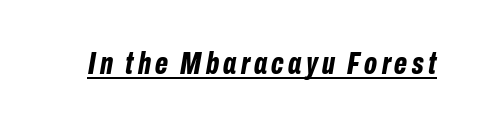
Is the type bold? Yes — the strokes are clearly thick and heavy. Looks like regular typesetting: each glyph gets only the width it needs. Beneath each row of characters lies a ruled line. The specimen reads as italic at a glance.
